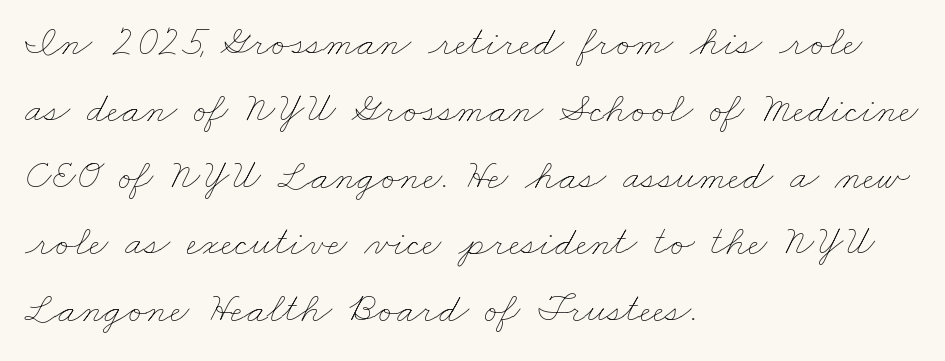
The image shows 42 px thin, wide type; set left-aligned, normal line spacing (1.59x), normal letter spacing, not underlined; low stroke contrast and a small x-height.
